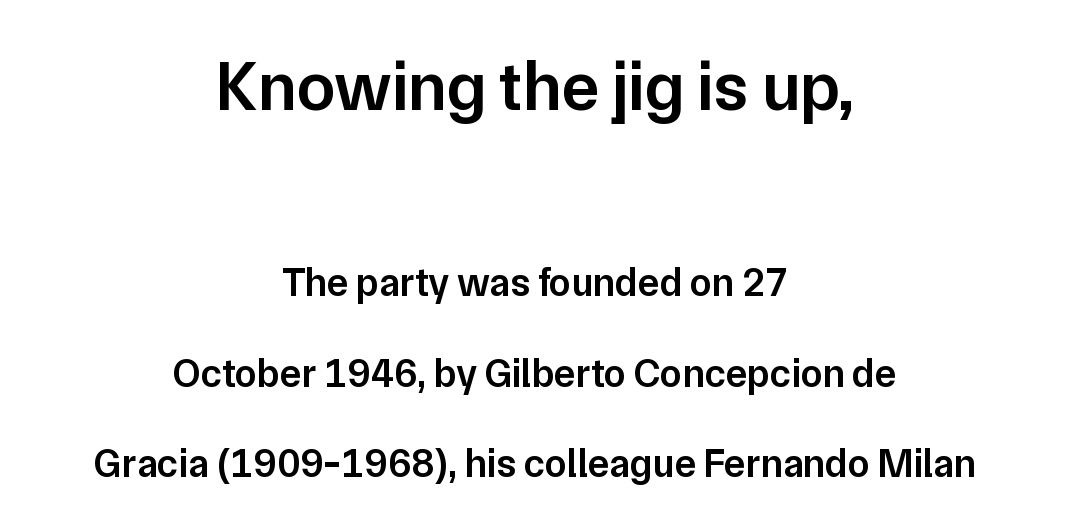
{"serif": "no", "italic": "no", "bold": "semi", "weight": "semibold", "width": "normal", "stroke_contrast": "low", "x_height": "medium", "monospaced": "no", "underline": "no", "align": "center", "line_spacing": "loose", "line_spacing_ratio": 2.26, "letter_spacing": "normal", "letter_spacing_em": 0.0, "larger_block": "first", "size_ratio": 1.75, "glyph_px": 70}
